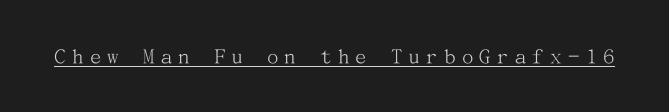
Has an underline been added? It has. Someone cranked the tracking dial way up on this one. Is there any slant? The stems are plumb. Weight class: somewhere from thin through regular.
